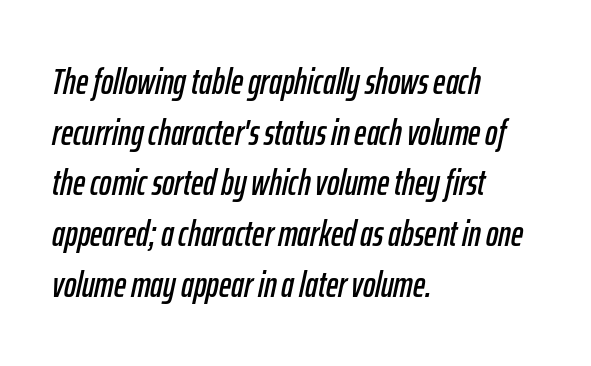
Q: Is the text italic (slanted)? A: Yes, it leans right by about 12 degrees.
Q: Is the text underlined? A: No.
Q: How is the paragraph aligned? A: Left-aligned.
Q: Is the spacing between letters normal or unusually wide? A: Normal.
Q: Is the spacing between lines tight, normal or loose? A: Normal.
Q: Width (condensed, normal, or wide)? A: Condensed.
Q: Stroke contrast? A: Low.
Q: x-height? A: Medium.
Q: Monospaced? A: No.
